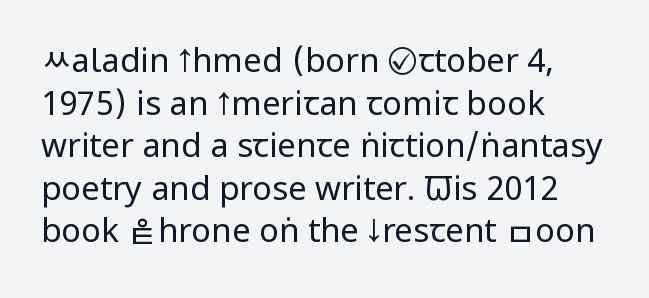
The image shows 33 px regular-weight, condensed sans-serif type, upright; set left-aligned, normal line spacing (1.29x), normal letter spacing, not underlined; low stroke contrast and a large x-height.
